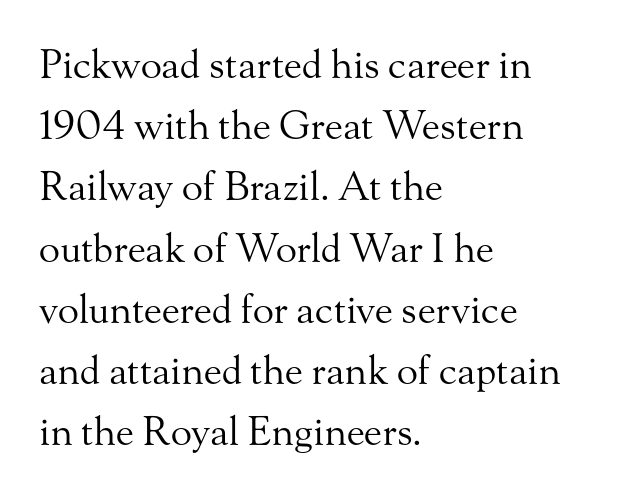
{"serif": "yes", "italic": "no", "bold": "no", "weight": "regular", "width": "normal", "stroke_contrast": "medium", "x_height": "small", "monospaced": "no", "underline": "no", "align": "left", "line_spacing": "normal", "line_spacing_ratio": 1.57, "letter_spacing": "normal", "letter_spacing_em": 0.0, "glyph_px": 39}
